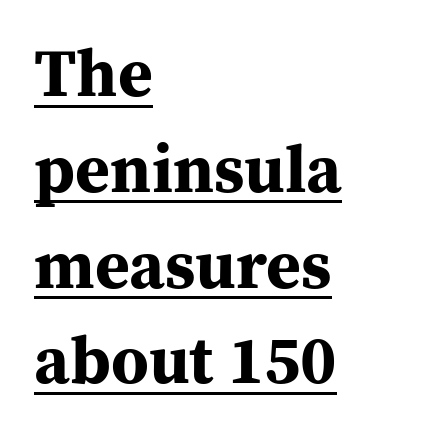
Weight: bold. The rendered words wear a rule along their underside. A roman cut, with each character standing at attention. Layout note: lines flush left. This sample uses a serif face. The lines sit at an ordinary, default distance from one another.
